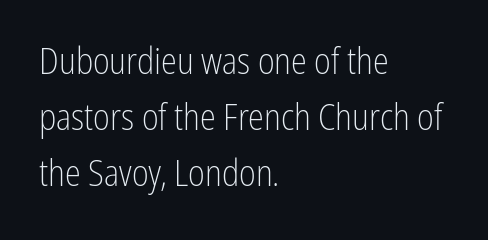
{"serif": "no", "italic": "no", "bold": "no", "weight": "light", "width": "condensed", "stroke_contrast": "low", "x_height": "medium", "monospaced": "no", "underline": "no", "align": "left", "line_spacing": "normal", "line_spacing_ratio": 1.55, "letter_spacing": "normal", "letter_spacing_em": 0.0, "glyph_px": 36}
